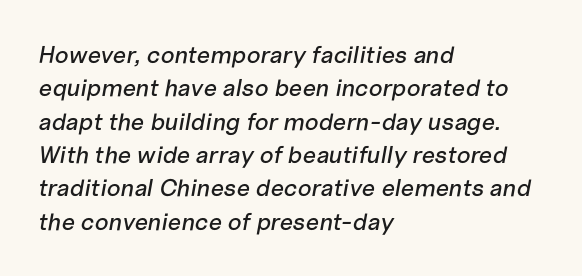
Q: Is the text italic (slanted)? A: Yes, it leans right by about 10 degrees.
Q: Is the text underlined? A: No.
Q: How is the paragraph aligned? A: Left-aligned.
Q: Is the spacing between letters normal or unusually wide? A: Normal.
Q: Is the spacing between lines tight, normal or loose? A: Normal.
